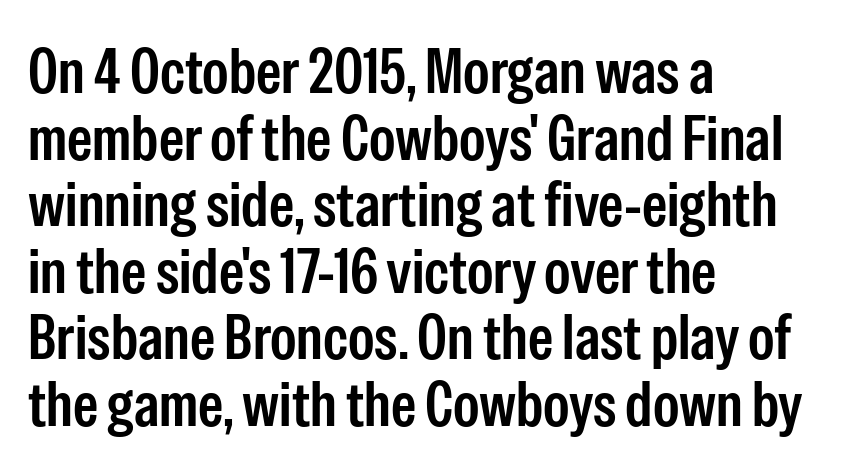
{"serif": "no", "italic": "no", "width": "condensed", "stroke_contrast": "low", "x_height": "medium", "monospaced": "no", "underline": "no", "align": "left", "line_spacing": "tight", "line_spacing_ratio": 1.04, "letter_spacing": "normal", "letter_spacing_em": 0.0, "glyph_px": 64}
